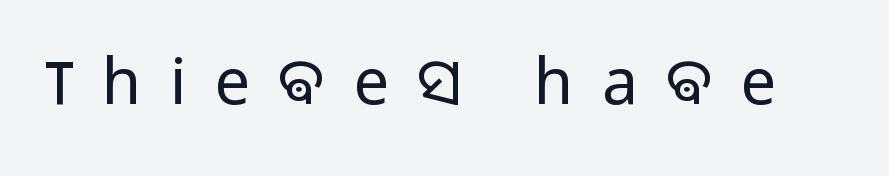
The image shows 64 px light sans-serif type, upright; set unusually wide letter spacing (+0.44 em), not underlined; low stroke contrast and a medium x-height.
